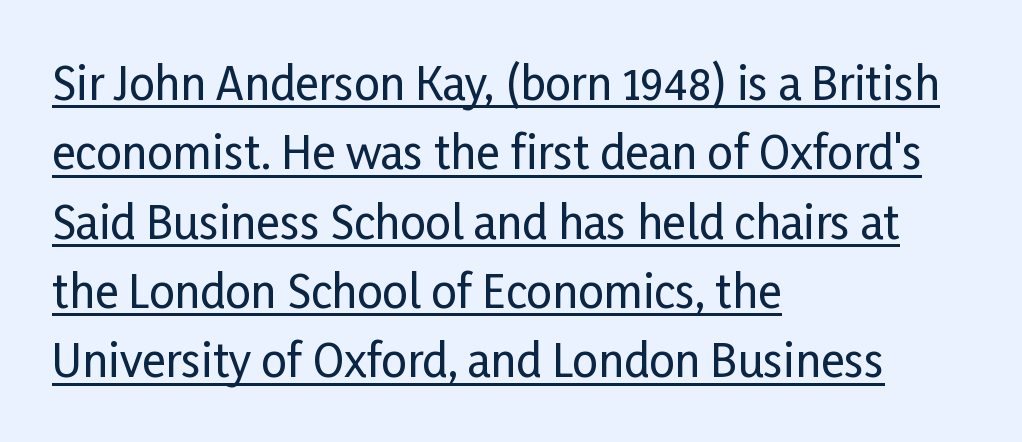
{"serif": "no", "italic": "no", "width": "condensed", "stroke_contrast": "low", "x_height": "medium", "monospaced": "no", "underline": "yes", "align": "left", "line_spacing": "normal", "line_spacing_ratio": 1.54, "letter_spacing": "normal", "letter_spacing_em": 0.0, "glyph_px": 45}
